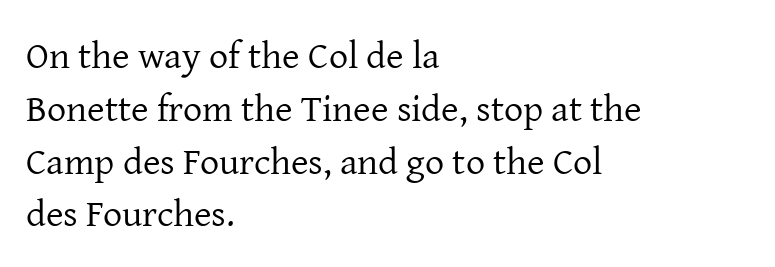
Q: Is the text bold? A: No.
Q: Is the text italic (slanted)? A: No, it is upright.
Q: Is the typeface a serif or a sans-serif typeface? A: Serif.
Q: Is the text underlined? A: No.
Q: How is the paragraph aligned? A: Left-aligned.
Q: Is the spacing between letters normal or unusually wide? A: Normal.
Q: Is the spacing between lines tight, normal or loose? A: Normal.
Q: Width (condensed, normal, or wide)? A: Normal.
Q: Stroke contrast? A: Low.
Q: x-height? A: Medium.
Q: Monospaced? A: No.
